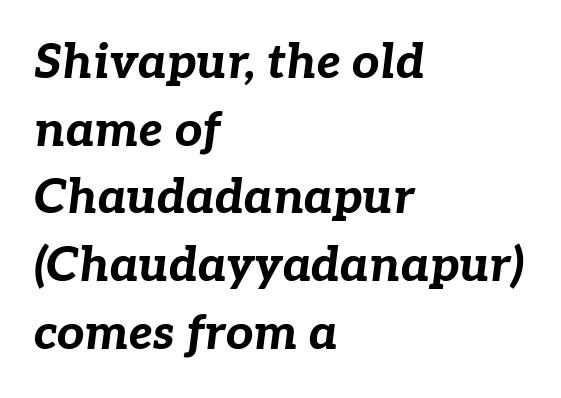
The image shows 48 px bold type, italic (leaning right); set left-aligned, normal line spacing (1.41x), normal letter spacing, not underlined; low stroke contrast and a medium x-height.
